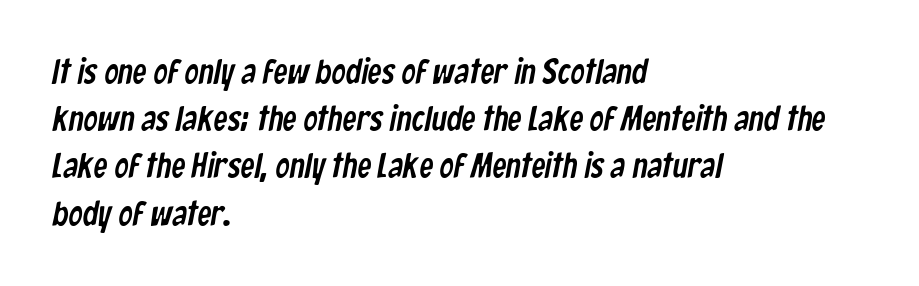
{"serif": "no", "width": "condensed", "stroke_contrast": "low", "x_height": "medium", "monospaced": "no", "underline": "no", "align": "left", "line_spacing": "normal", "line_spacing_ratio": 1.35, "letter_spacing": "normal", "letter_spacing_em": 0.0, "glyph_px": 35}
